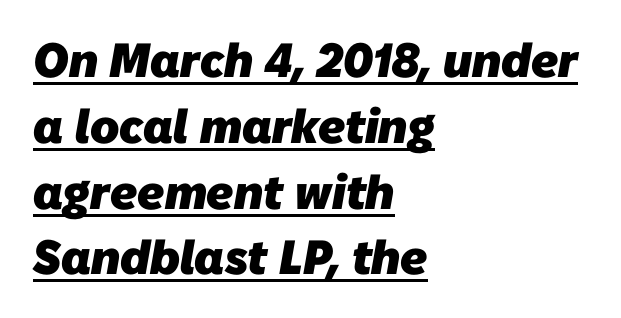
{"serif": "no", "bold": "yes", "weight": "heavy", "width": "normal", "stroke_contrast": "low", "x_height": "medium", "monospaced": "no", "underline": "yes", "align": "left", "line_spacing": "normal", "line_spacing_ratio": 1.37, "letter_spacing": "normal", "letter_spacing_em": 0.0, "glyph_px": 48}
